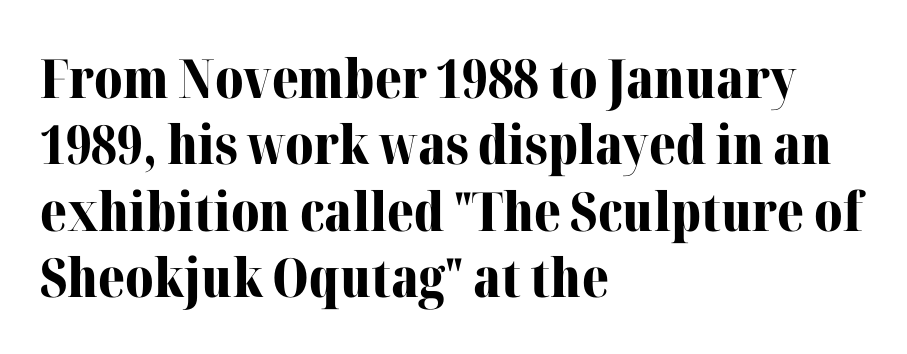
The image shows 54 px bold serif type, upright; set left-aligned, line spacing 1.23x, normal letter spacing, not underlined; medium stroke contrast and a medium x-height.
